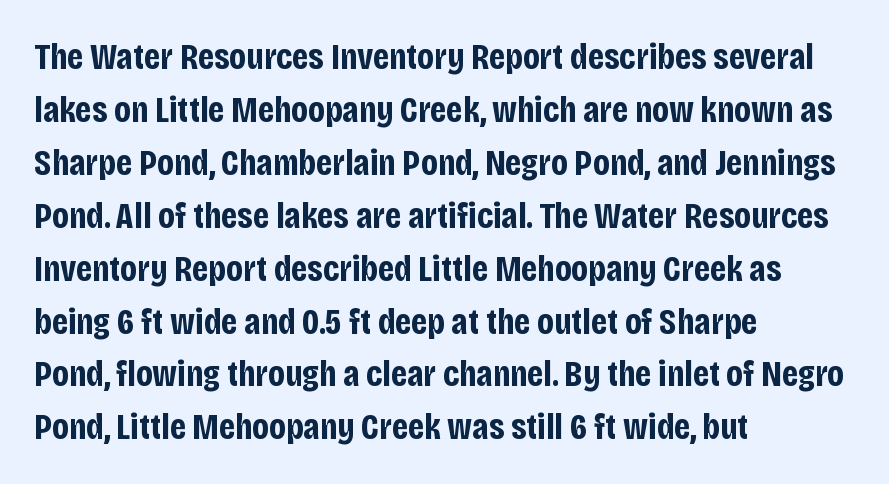
I'd call this a sans setting — the letters go barefoot. Honestly, the letter spacing is just normal — you wouldn't notice it. You could not count columns in this text — the font is proportionally spaced. Posture: straight, roman, zero tilt. The text block is weighted toward the left margin, trailing off unevenly rightward. Beneath every word, the page is bare.
